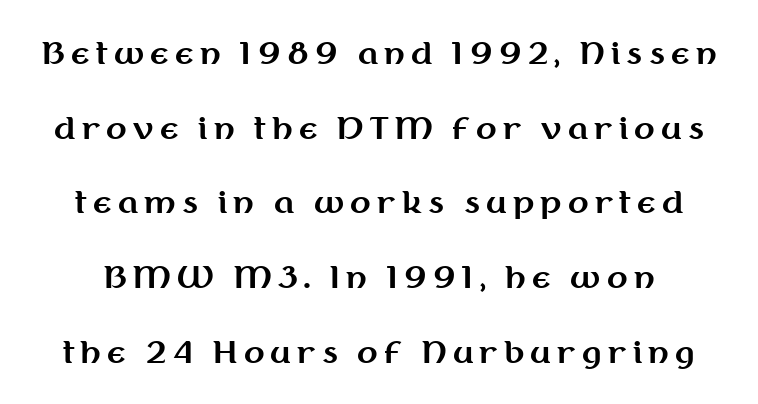
The image shows 30 px bold sans-serif type, upright; set loose line spacing (2.49x), unusually wide letter spacing (+0.21 em), not underlined; medium stroke contrast and a medium x-height.
